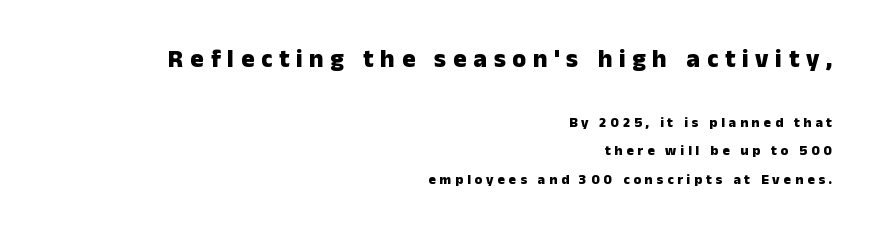
The image shows 25 px bold type, upright; set right-aligned, loose line spacing (2.03x), unusually wide letter spacing (+0.27 em), not underlined; the first (top) block is 1.79x larger.
